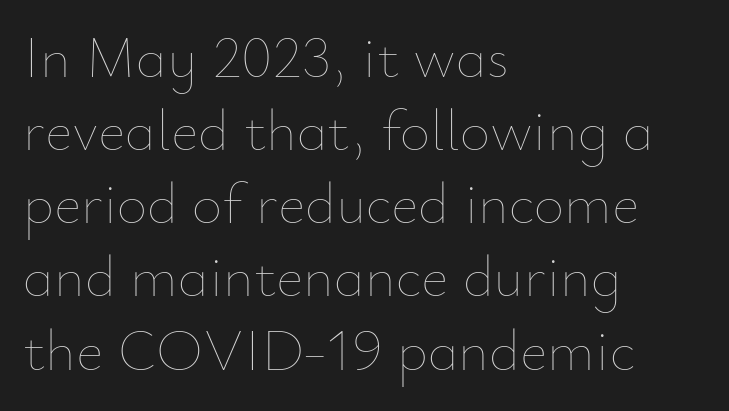
Q: Is the text bold? A: No.
Q: Is the text italic (slanted)? A: No, it is upright.
Q: Is the text underlined? A: No.
Q: How is the paragraph aligned? A: Left-aligned.
Q: Is the spacing between letters normal or unusually wide? A: Normal.
Q: Width (condensed, normal, or wide)? A: Normal.
Q: Stroke contrast? A: Low.
Q: x-height? A: Small.
Q: Monospaced? A: No.
